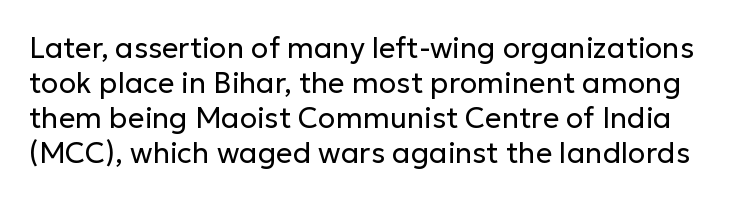
Compared with typical body copy, the letter spacing here is the same. Spacing verdict: proportional, widths tailored to each character. A sans-serif font was chosen for this passage. You can tell it's not italic because the verticals are truly vertical. A bare baseline throughout the passage. Weight: regular or lighter.
